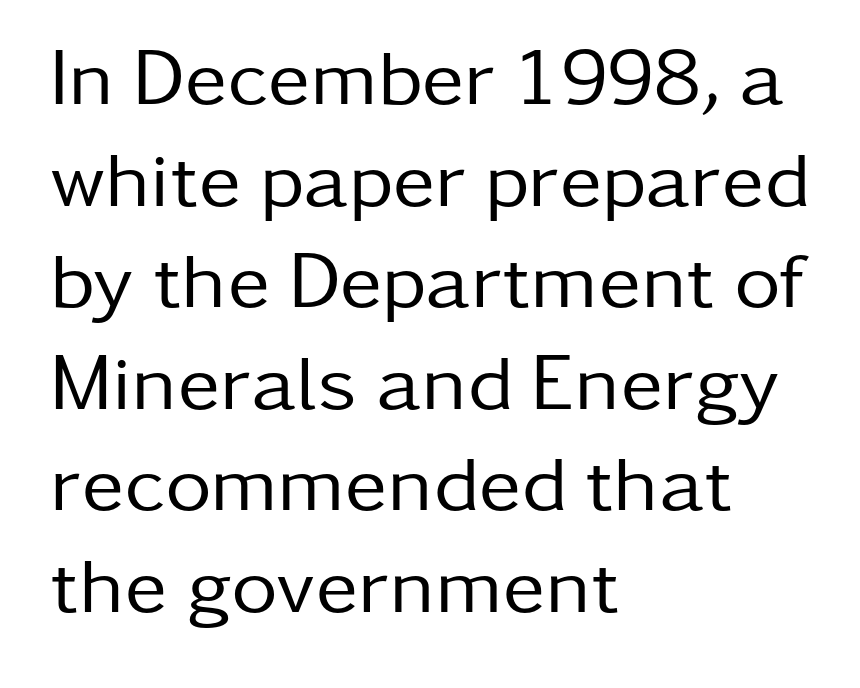
This is roman type, the default non-slanted kind. The letters advance in unequal steps, a hallmark of proportional type. Clear beneath every line of the passage. No letter is thick-stroked: the sample isn't bold. The lines sit at an ordinary, default distance from one another.
